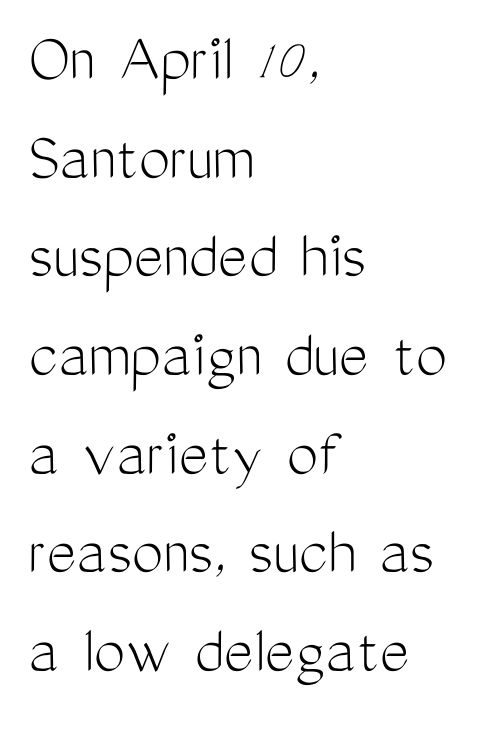
The image shows 70 px light, condensed sans-serif type, upright; set left-aligned, normal line spacing (1.41x), normal letter spacing, not underlined; medium stroke contrast and a medium x-height.
